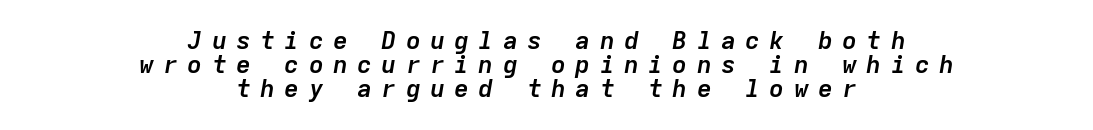
The image shows 25 px bold type, italic (leaning right); set centered, tight line spacing (0.97x), unusually wide letter spacing (+0.37 em), not underlined.
